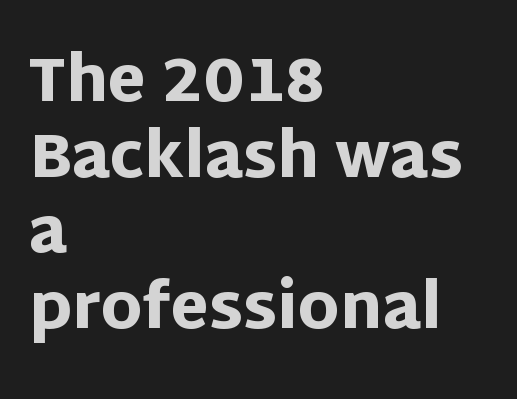
Q: Is the text bold? A: Yes.
Q: Is the text italic (slanted)? A: No, it is upright.
Q: Is the typeface a serif or a sans-serif typeface? A: Sans-serif.
Q: Is the text underlined? A: No.
Q: How is the paragraph aligned? A: Left-aligned.
Q: Is the spacing between letters normal or unusually wide? A: Normal.
Q: Width (condensed, normal, or wide)? A: Normal.
Q: Stroke contrast? A: Low.
Q: x-height? A: Large.
Q: Monospaced? A: No.
